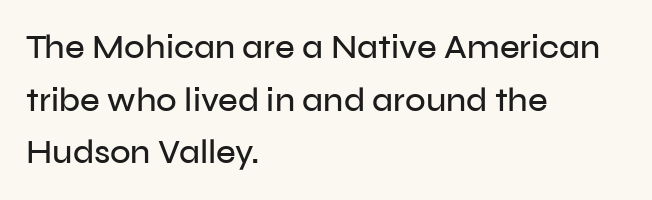
Q: Is the text italic (slanted)? A: No, it is upright.
Q: Is the typeface a serif or a sans-serif typeface? A: Sans-serif.
Q: Is the text underlined? A: No.
Q: How is the paragraph aligned? A: Left-aligned.
Q: Is the spacing between letters normal or unusually wide? A: Normal.
Q: Is the spacing between lines tight, normal or loose? A: Normal.
Q: Width (condensed, normal, or wide)? A: Normal.
Q: Stroke contrast? A: Low.
Q: x-height? A: Medium.
Q: Monospaced? A: No.
